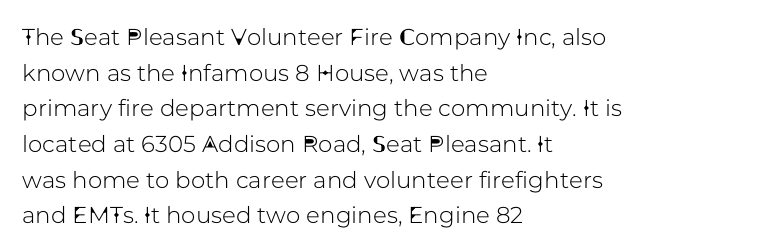
Every row of glyphs begins at an identical x-position on the left. The passage shown has conventional tracking throughout. A typesetter would mark this as roman, not italic. Letters rest on an invisible, unmarked baseline. In terms of leading, this rendering sits right in the middle.
